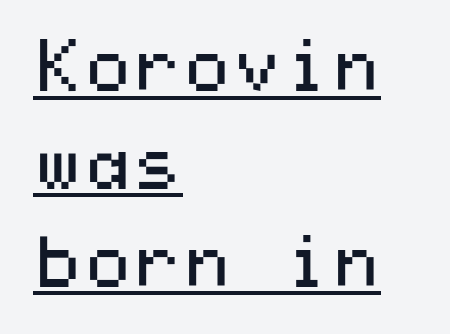
The rendering uses the underline text-decoration. In CSS terms this would be text-align: left. The passage shown stacks its lines at a standard gap. A sans-serif font was chosen for this passage. Is the stroke heavy? The answer is a plain regular-or-lighter. This sample uses plain, unmodified letter spacing.
